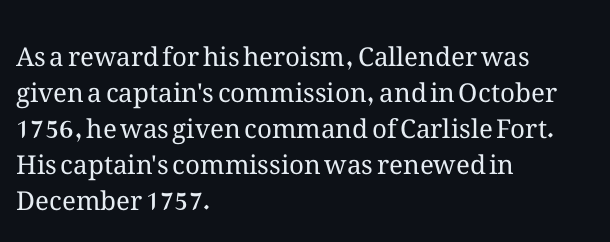
The image shows 26 px text type, upright; set left-aligned, normal line spacing (1.38x), normal letter spacing, not underlined.
